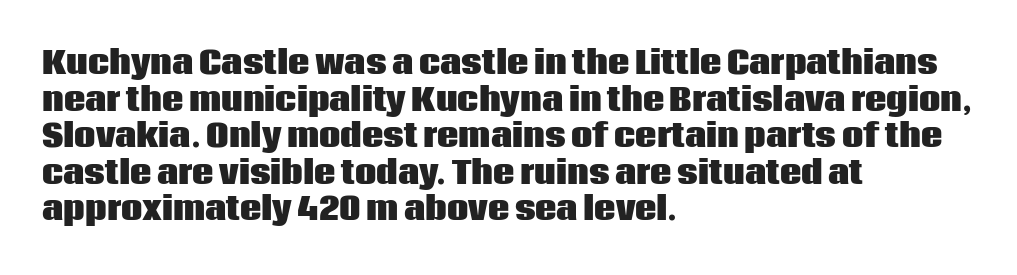
Unlike a traditional serif, this face leaves its strokes unadorned. Here the glyphs are tracked normally, forming tight word shapes. Underlining? Definitely not there. Do the letters lean? They stand straight. The letters advance in unequal steps, a hallmark of proportional type. Layout note: lines flush left.
